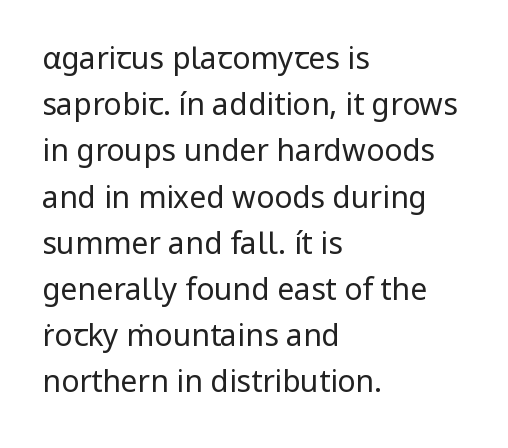
The image shows 30 px regular-weight sans-serif type, upright; set left-aligned, normal line spacing (1.54x), normal letter spacing, not underlined; low stroke contrast and a medium x-height.
